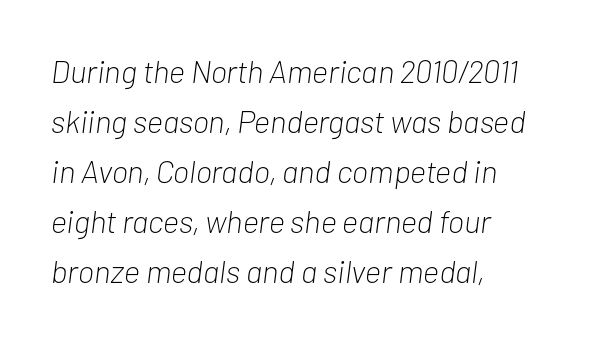
The image shows 32 px light, condensed type, italic (leaning right); set left-aligned, normal line spacing (1.56x), normal letter spacing, not underlined; low stroke contrast and a medium x-height.
